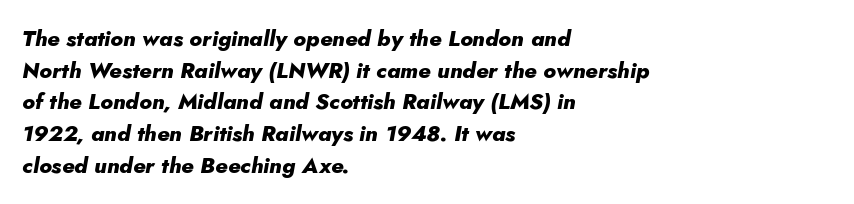
The image shows 22 px bold type, italic (leaning right); set left-aligned, normal line spacing (1.44x), normal letter spacing, not underlined.
